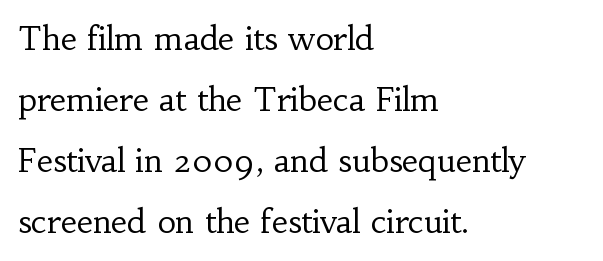
The image shows 32 px regular-weight serif type, upright; set left-aligned, loose line spacing (1.91x), normal letter spacing, not underlined; low stroke contrast and a small x-height.
